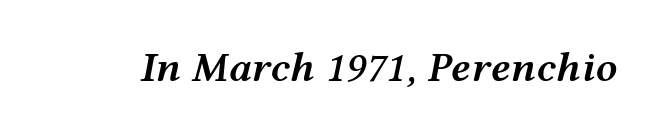
{"italic": "yes", "lean": "right", "slant_degrees": 12, "bold": "semi", "weight": "semibold", "width": "wide", "stroke_contrast": "medium", "x_height": "medium", "monospaced": "no", "underline": "no", "letter_spacing": "normal", "letter_spacing_em": 0.0, "glyph_px": 43}
